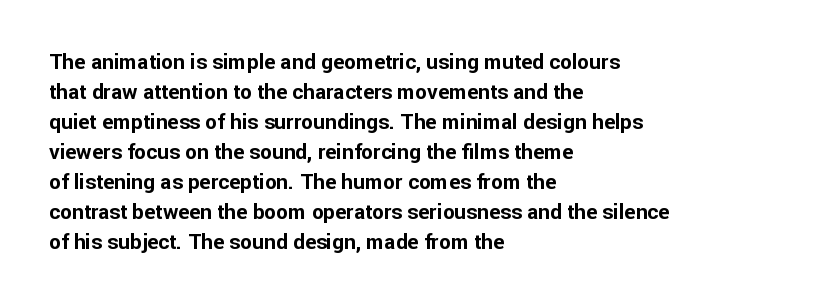
The font's upright variant was chosen for this text. These lines keep a tight, regular rhythm from letter to letter. Notice how thick the strokes are: this is what a full bold looks like. These lines sit exactly where default settings would place them.
